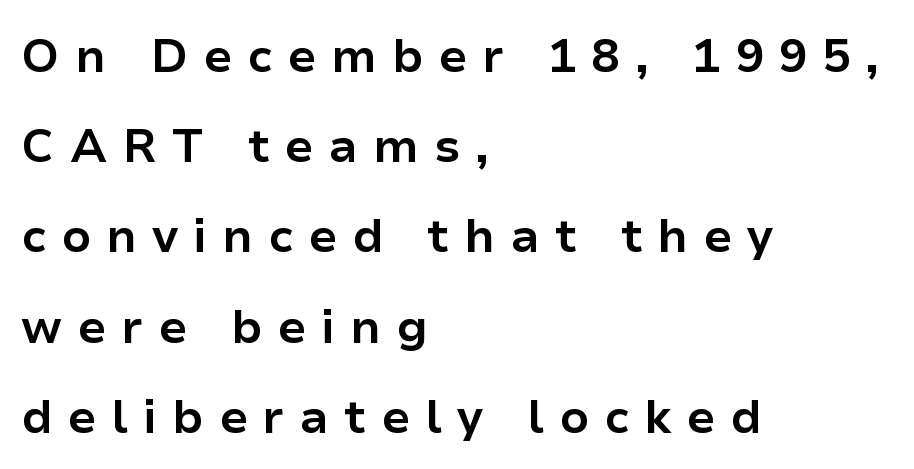
Honestly, the rows look like they've been pulled way apart. Regarding serifs, this sample does without them. The tracking reads as deliberately expanded to a designer's eye. Glance below the letters and you will spot only blank space. The sample has been set heavy, in full bold. The setting favours the left margin, as ordinary paragraphs usually do.
